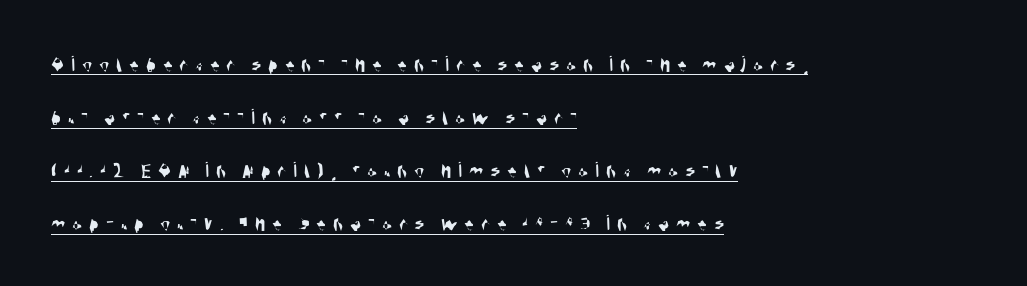
The image shows 23 px text type; set left-aligned, loose line spacing (2.31x), unusually wide letter spacing (+0.3 em), underlined.
